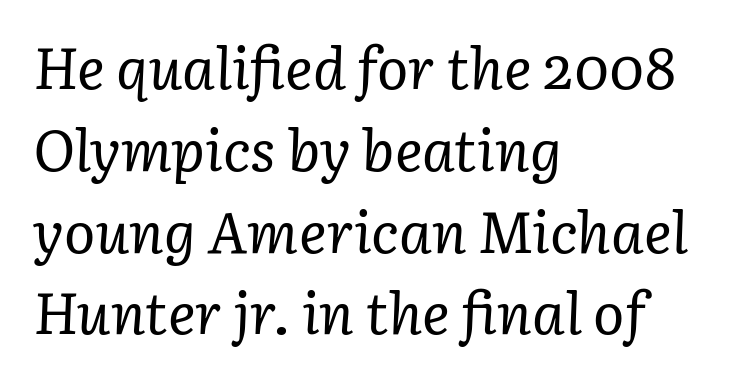
Q: Is the text bold? A: No.
Q: Is the text italic (slanted)? A: Yes, it leans right by about 3 degrees.
Q: Is the typeface a serif or a sans-serif typeface? A: Serif.
Q: Is the text underlined? A: No.
Q: How is the paragraph aligned? A: Left-aligned.
Q: Is the spacing between letters normal or unusually wide? A: Normal.
Q: Is the spacing between lines tight, normal or loose? A: Normal.
Q: Width (condensed, normal, or wide)? A: Normal.
Q: Stroke contrast? A: Low.
Q: x-height? A: Medium.
Q: Monospaced? A: No.
